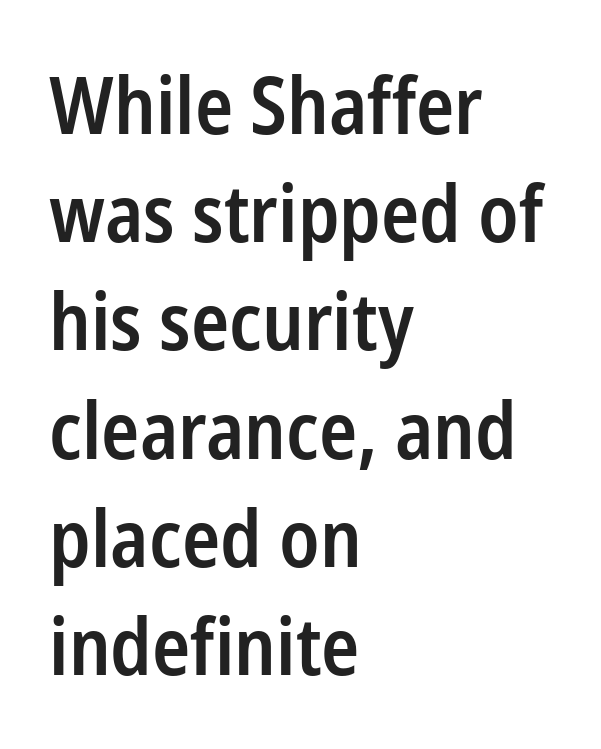
The strip under each line holds only bare page. Is the block centered? No — it sits flush against the left margin. Font category for this specimen: sans-serif. This block has exactly the height ordinary leading produces.
